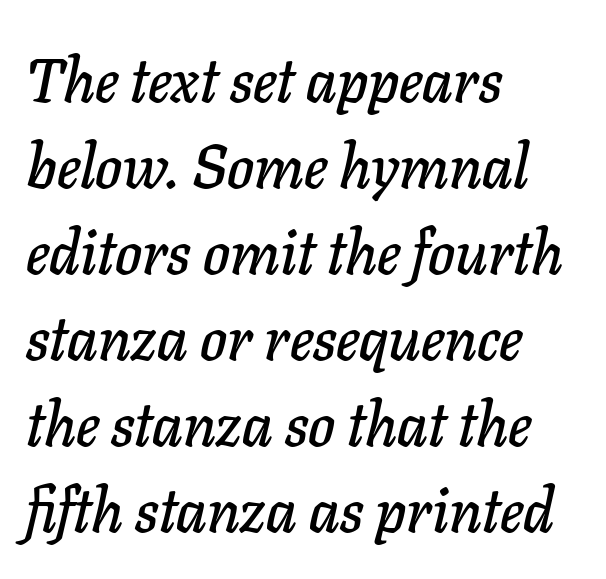
{"italic": "yes", "lean": "right", "slant_degrees": 11, "width": "normal", "stroke_contrast": "low", "x_height": "medium", "monospaced": "no", "underline": "no", "align": "left", "line_spacing": "normal", "line_spacing_ratio": 1.41, "letter_spacing": "normal", "letter_spacing_em": 0.0, "glyph_px": 61}
